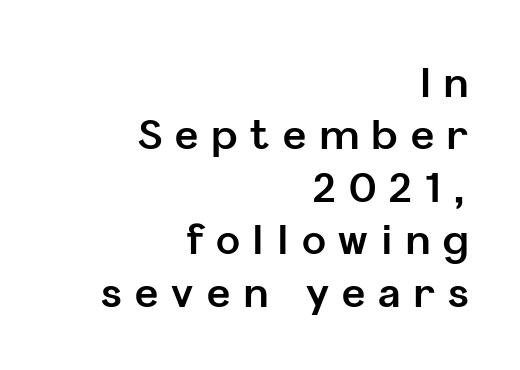
The image shows 40 px bold sans-serif type, upright; set right-aligned, normal line spacing (1.31x), unusually wide letter spacing (+0.33 em), not underlined; low stroke contrast and a medium x-height.
